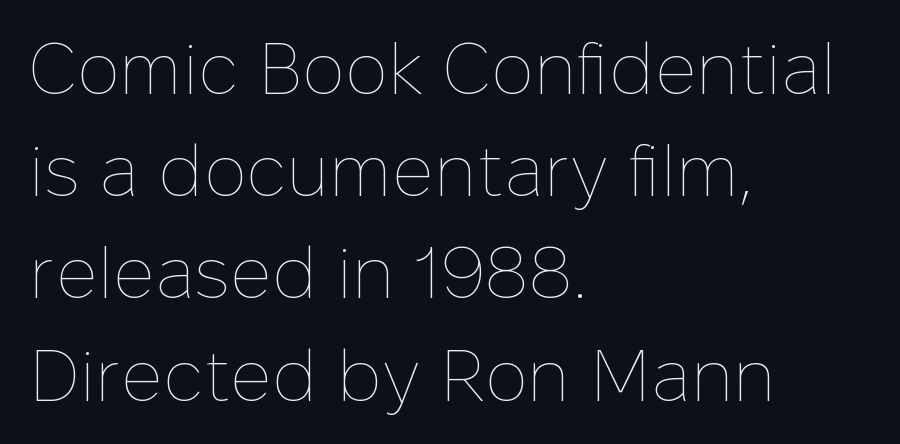
The image shows 72 px thin type, upright; set left-aligned, normal line spacing (1.42x), normal letter spacing, not underlined; low stroke contrast and a medium x-height.
